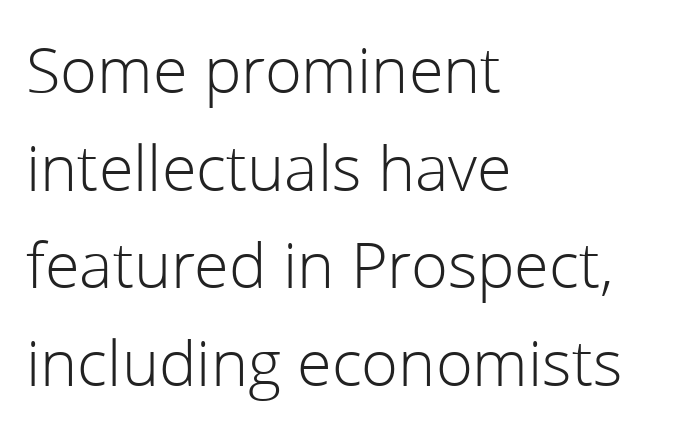
{"serif": "no", "italic": "no", "bold": "no", "weight": "light", "width": "normal", "stroke_contrast": "low", "x_height": "medium", "monospaced": "no", "underline": "no", "align": "left", "line_spacing": "normal", "line_spacing_ratio": 1.55, "letter_spacing": "normal", "letter_spacing_em": 0.0, "glyph_px": 63}
